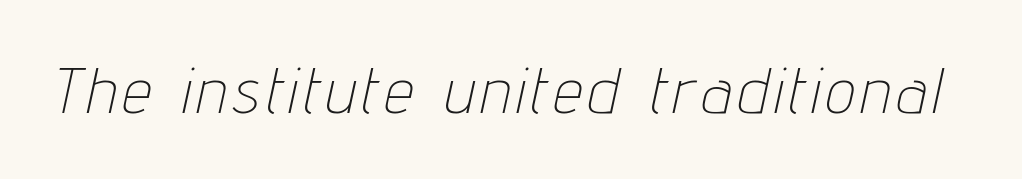
The image shows 65 px thin, condensed type, italic (leaning right); set not underlined; low stroke contrast and a medium x-height.
